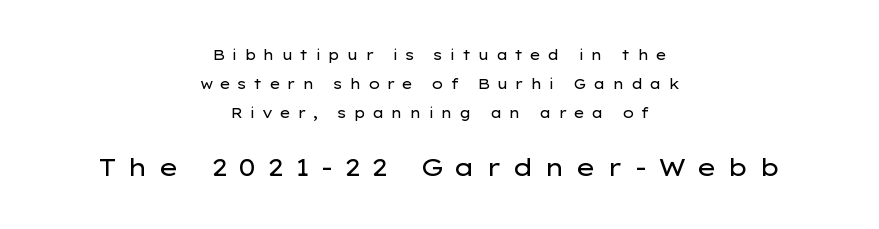
Underline: absent. Is the lower block the larger one? Yes — the lower block carries the bigger type. Baseline-to-baseline distance is far greater than the letter height. The compositor balanced each line on the midline.
